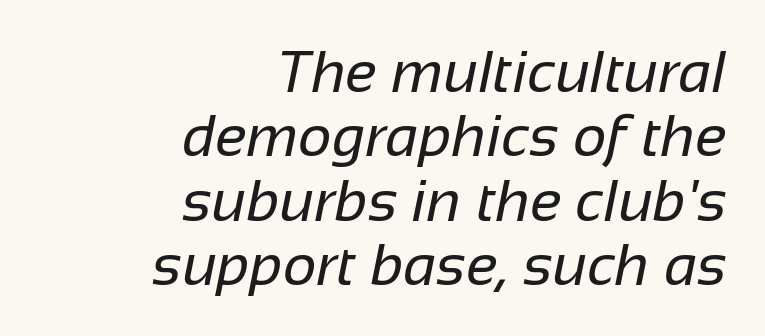
{"serif": "no", "bold": "no", "weight": "regular", "width": "normal", "stroke_contrast": "low", "x_height": "medium", "monospaced": "no", "underline": "no", "align": "right", "line_spacing": "tight", "line_spacing_ratio": 1.09, "letter_spacing": "normal", "letter_spacing_em": 0.0, "glyph_px": 59}
